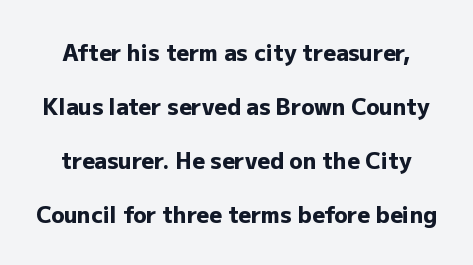
The image shows 22 px bold type, upright; set loose line spacing (2.45x), normal letter spacing, not underlined.
